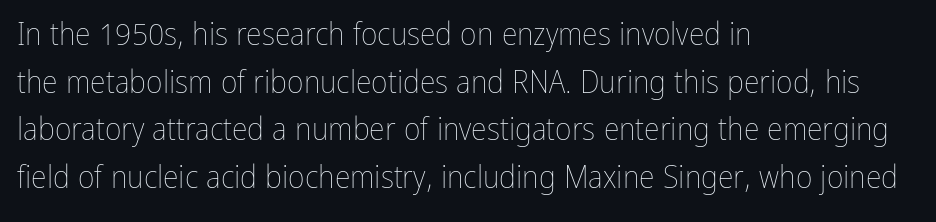
{"italic": "no", "bold": "no", "weight": "thin", "width": "condensed", "stroke_contrast": "low", "x_height": "medium", "monospaced": "no", "underline": "no", "align": "left", "line_spacing": "normal", "line_spacing_ratio": 1.49, "letter_spacing": "normal", "letter_spacing_em": 0.0, "glyph_px": 32}
